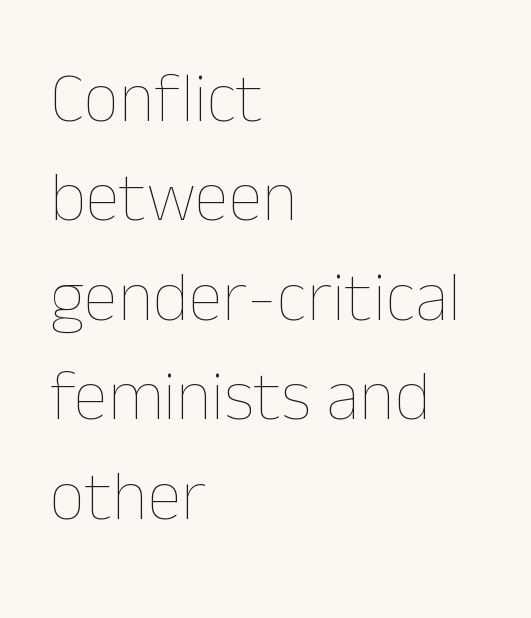
{"italic": "no", "bold": "no", "weight": "thin", "width": "normal", "stroke_contrast": "low", "x_height": "medium", "monospaced": "no", "underline": "no", "align": "left", "line_spacing": "normal", "line_spacing_ratio": 1.42, "letter_spacing": "normal", "letter_spacing_em": 0.0, "glyph_px": 70}
